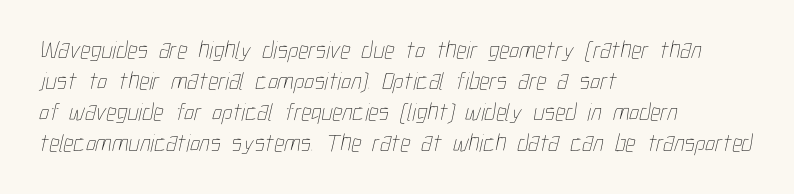
Q: Is the text bold? A: No.
Q: Is the text underlined? A: No.
Q: How is the paragraph aligned? A: Left-aligned.
Q: Is the spacing between letters normal or unusually wide? A: Normal.
